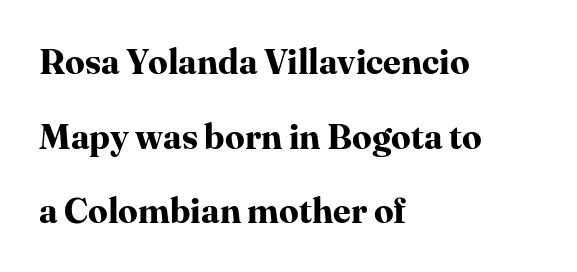
Q: Is the text bold? A: Yes.
Q: Is the text italic (slanted)? A: No, it is upright.
Q: Is the typeface a serif or a sans-serif typeface? A: Serif.
Q: Is the text underlined? A: No.
Q: How is the paragraph aligned? A: Left-aligned.
Q: Is the spacing between letters normal or unusually wide? A: Normal.
Q: Is the spacing between lines tight, normal or loose? A: Loose.
Q: Width (condensed, normal, or wide)? A: Normal.
Q: Stroke contrast? A: High.
Q: x-height? A: Medium.
Q: Monospaced? A: No.
